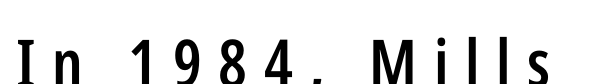
Typographic density is moderately raised because the face is semibold. Any mark beneath the type? The region is blank. Grotesque or geometric, the face here clearly has no serifs. Letter spacing: wide. The specimen reads as upright at a glance. Note the varied advance widths — an 'i' is clearly narrower than an 'm'.
